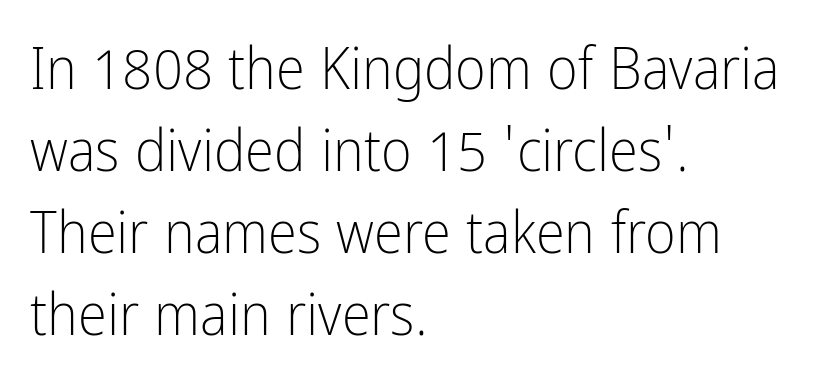
Q: Is the text bold? A: No.
Q: Is the text italic (slanted)? A: No, it is upright.
Q: Is the typeface a serif or a sans-serif typeface? A: Sans-serif.
Q: Is the text underlined? A: No.
Q: How is the paragraph aligned? A: Left-aligned.
Q: Is the spacing between letters normal or unusually wide? A: Normal.
Q: Is the spacing between lines tight, normal or loose? A: Normal.
Q: Width (condensed, normal, or wide)? A: Condensed.
Q: Stroke contrast? A: Low.
Q: x-height? A: Medium.
Q: Monospaced? A: No.
